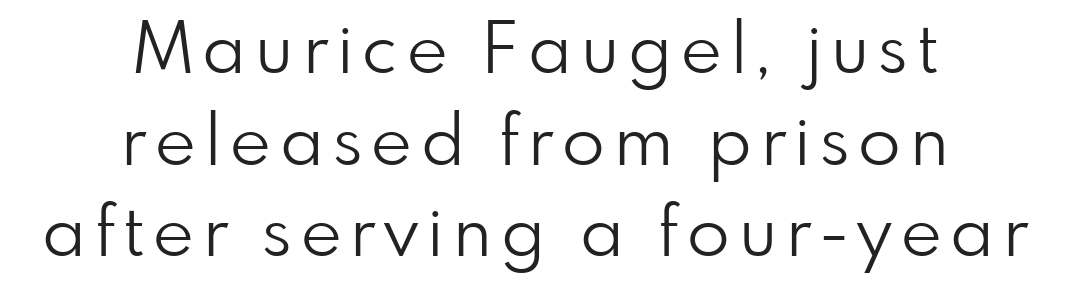
Notice how descenders clear the ascenders below comfortably — that's standard leading. Caption: multi-line text, centered on the measure. The specimen reads as upright at a glance. Weight: not bold — regular or lighter. The strip under each line holds only bare page. The typeface chosen for these lines omits serifs.
